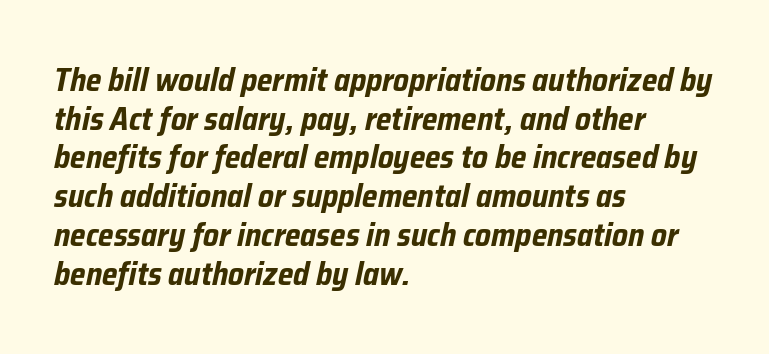
Q: Is the text bold? A: Yes.
Q: Is the text italic (slanted)? A: Yes, it leans right by about 12 degrees.
Q: Is the text underlined? A: No.
Q: How is the paragraph aligned? A: Left-aligned.
Q: Is the spacing between letters normal or unusually wide? A: Normal.
Q: Width (condensed, normal, or wide)? A: Condensed.
Q: Stroke contrast? A: Low.
Q: x-height? A: Medium.
Q: Monospaced? A: No.
